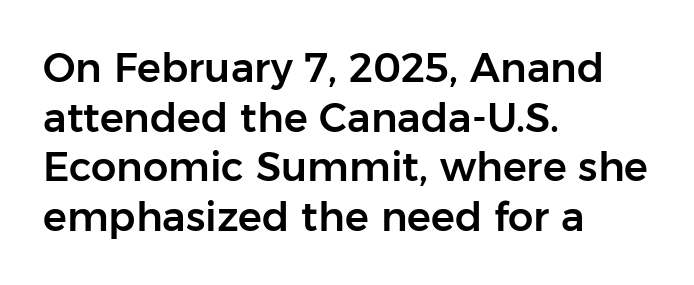
The image shows 40 px sans-serif type, upright; set left-aligned, line spacing 1.24x, normal letter spacing, not underlined; low stroke contrast and a medium x-height.
